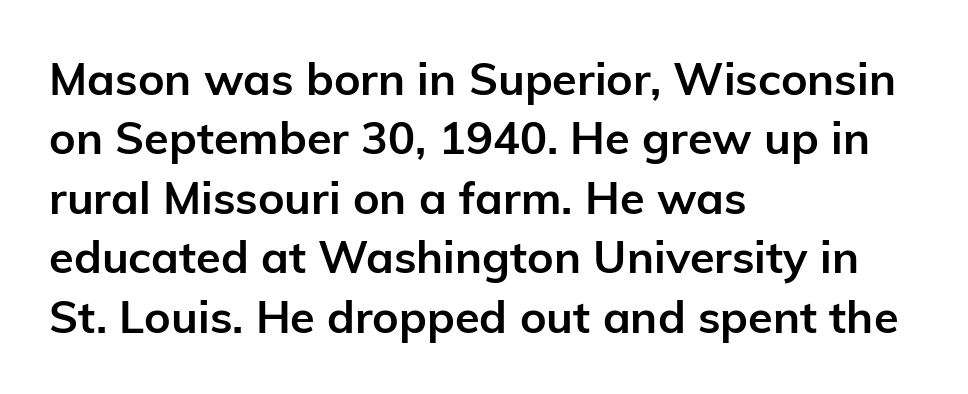
The image shows 45 px semibold sans-serif type, upright; set left-aligned, normal line spacing (1.32x), normal letter spacing, not underlined; low stroke contrast and a medium x-height.
